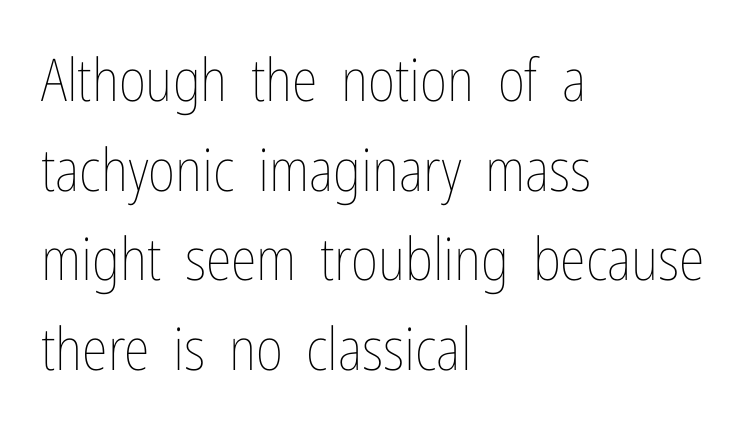
Q: Is the text bold? A: No.
Q: Is the text italic (slanted)? A: No, it is upright.
Q: Is the text underlined? A: No.
Q: How is the paragraph aligned? A: Left-aligned.
Q: Is the spacing between letters normal or unusually wide? A: Normal.
Q: Is the spacing between lines tight, normal or loose? A: Normal.
Q: Width (condensed, normal, or wide)? A: Condensed.
Q: Stroke contrast? A: Low.
Q: x-height? A: Medium.
Q: Monospaced? A: No.
